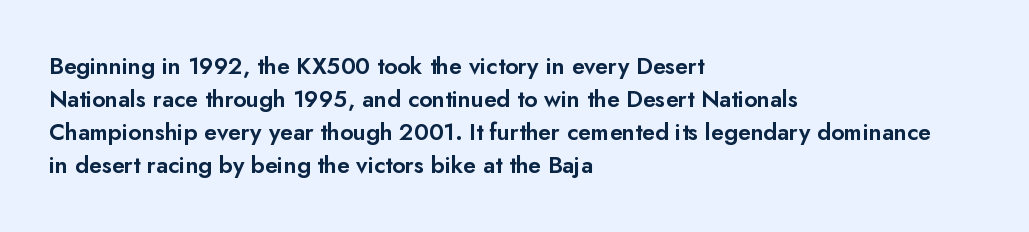
Q: Is the text italic (slanted)? A: No, it is upright.
Q: Is the text underlined? A: No.
Q: How is the paragraph aligned? A: Left-aligned.
Q: Is the spacing between letters normal or unusually wide? A: Normal.
Q: Is the spacing between lines tight, normal or loose? A: Normal.
